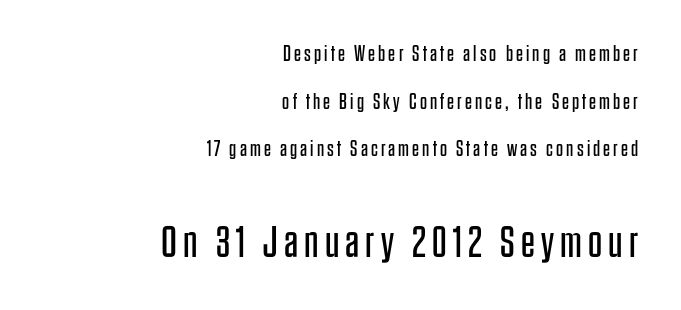
The image shows 44 px regular-weight, condensed sans-serif type, upright; set right-aligned, loose line spacing (2.17x), not underlined; the second (bottom) block is 2.0x larger; low stroke contrast and a large x-height.
